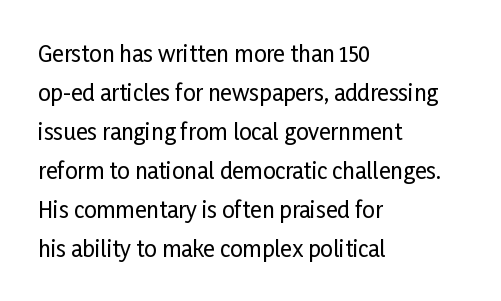
{"italic": "no", "underline": "no", "align": "left", "line_spacing_ratio": 1.77, "letter_spacing": "normal", "letter_spacing_em": 0.0, "glyph_px": 22}
